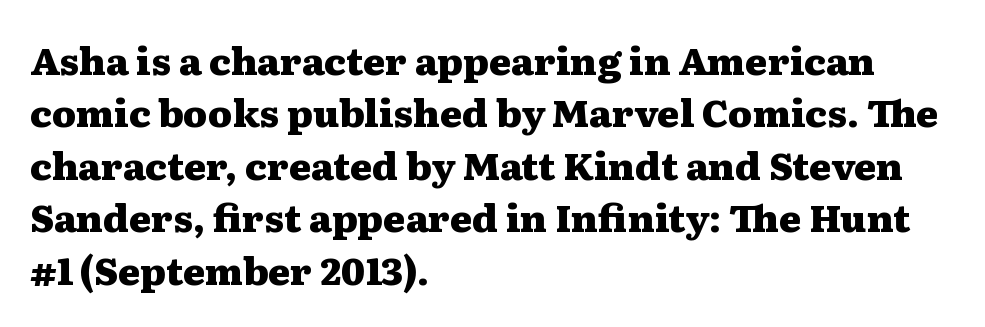
{"serif": "yes", "italic": "no", "bold": "yes", "weight": "heavy", "width": "wide", "stroke_contrast": "medium", "x_height": "medium", "monospaced": "no", "underline": "no", "align": "left", "line_spacing": "normal", "line_spacing_ratio": 1.38, "letter_spacing": "normal", "letter_spacing_em": 0.0, "glyph_px": 38}
